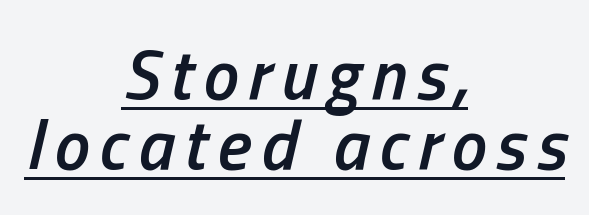
Q: Is the text bold? A: Semi-bold.
Q: Is the text italic (slanted)? A: Yes, it leans right by about 13 degrees.
Q: Is the text underlined? A: Yes.
Q: How is the paragraph aligned? A: Centered.
Q: Is the spacing between lines tight, normal or loose? A: Tight.
Q: Width (condensed, normal, or wide)? A: Condensed.
Q: Stroke contrast? A: Low.
Q: x-height? A: Medium.
Q: Monospaced? A: No.
